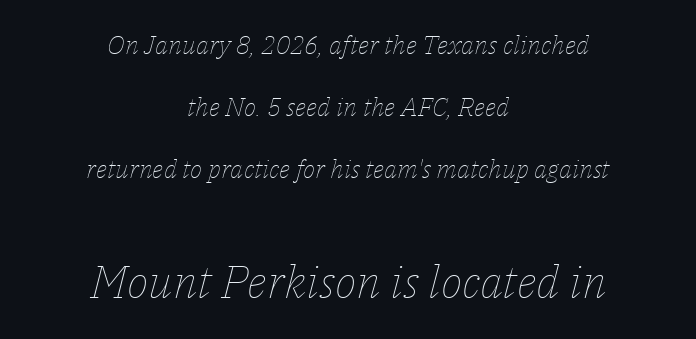
{"italic": "yes", "lean": "right", "slant_degrees": 14, "bold": "no", "weight": "thin", "width": "normal", "stroke_contrast": "low", "x_height": "medium", "monospaced": "no", "underline": "no", "align": "center", "line_spacing": "loose", "line_spacing_ratio": 2.39, "letter_spacing": "normal", "letter_spacing_em": 0.0, "larger_block": "second", "size_ratio": 1.77, "glyph_px": 46}
